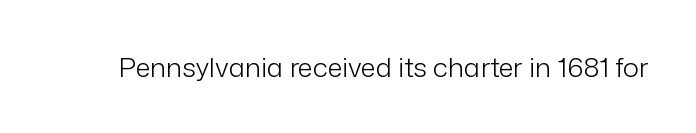
Has an underline been added? It has not. The type is set solid horizontally, with unmodified tracking. The characters are drawn with everyday or finer stroke widths. Every character sits straight up, as roman type does.
